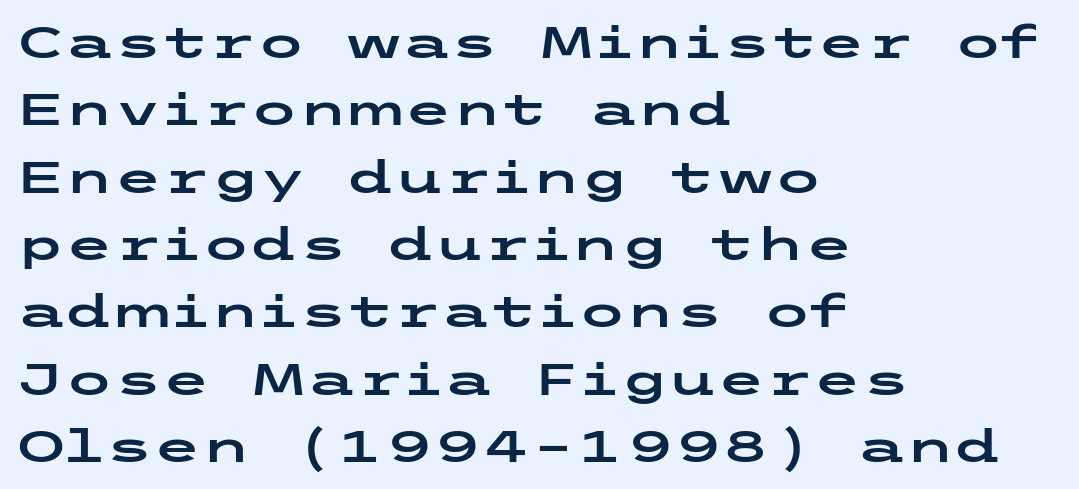
The characters display no serif detailing; their extremities are plain. Glance below the letters and you will spot only blank space. The letterforms sit shoulder to shoulder at normal distance. This sample uses an upright cut, with every glyph sitting square on the baseline.
